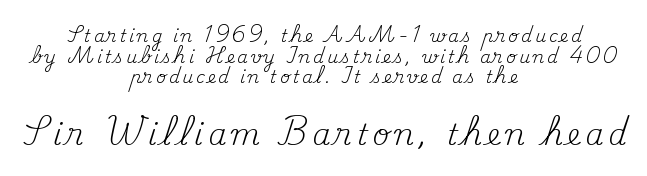
Q: Is the text bold? A: No.
Q: Is the text italic (slanted)? A: Yes.
Q: Is the typeface a serif or a sans-serif typeface? A: Serif.
Q: Is the text underlined? A: No.
Q: How is the paragraph aligned? A: Centered.
Q: Which block of text is set in a larger size, the first (top) or the second (bottom)? A: The second (bottom) one.
Q: Width (condensed, normal, or wide)? A: Normal.
Q: Stroke contrast? A: Medium.
Q: x-height? A: Small.
Q: Monospaced? A: No.
